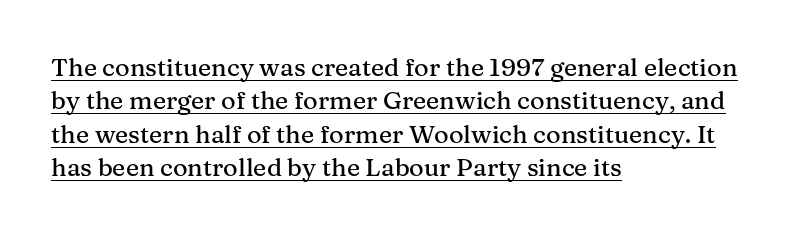
What's the leading like? Ordinary, nothing unusual. Short note: letters normally spaced. The specimen includes a rule beneath the text block's lines. Posture: straight, roman, zero tilt. Teacher's note: observe the even left margin — that is flush-left alignment.
